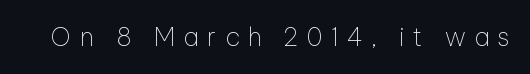
{"italic": "no", "bold": "no", "underline": "no", "letter_spacing": "wide", "letter_spacing_em": 0.33, "glyph_px": 25}
